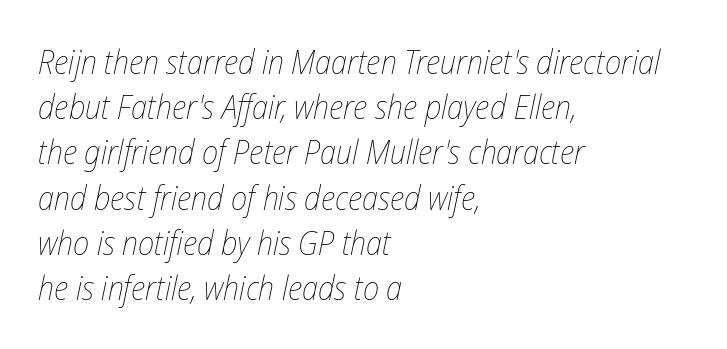
Is this a fixed-width face? No — the glyphs have proportional, varying widths. Look at the tracking — it's just the regular setting, nothing added. Horizontal bands of white between lines are of average thickness. Nobody drew a line under any word here.
